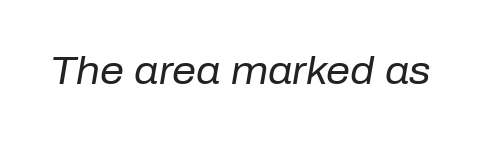
Q: Is the text bold? A: No.
Q: Is the text italic (slanted)? A: Yes, it leans right by about 10 degrees.
Q: Is the text underlined? A: No.
Q: Is the spacing between letters normal or unusually wide? A: Normal.
Q: Width (condensed, normal, or wide)? A: Normal.
Q: Stroke contrast? A: Low.
Q: x-height? A: Medium.
Q: Monospaced? A: No.
